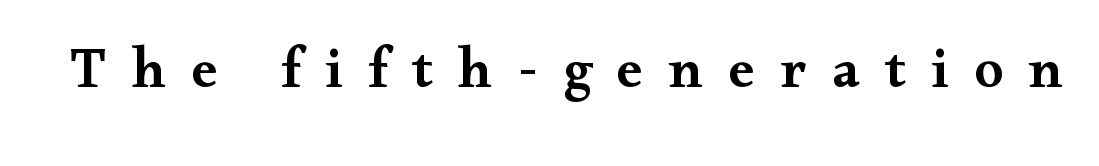
{"serif": "yes", "italic": "no", "bold": "semi", "weight": "semibold", "width": "wide", "stroke_contrast": "medium", "x_height": "small", "monospaced": "no", "underline": "no", "letter_spacing": "wide", "letter_spacing_em": 0.44, "glyph_px": 58}
